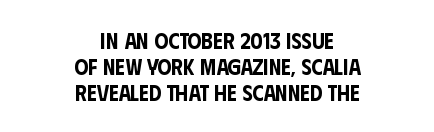
Q: Is the text italic (slanted)? A: No, it is upright.
Q: Is the text underlined? A: No.
Q: How is the paragraph aligned? A: Centered.
Q: Is the spacing between letters normal or unusually wide? A: Normal.
